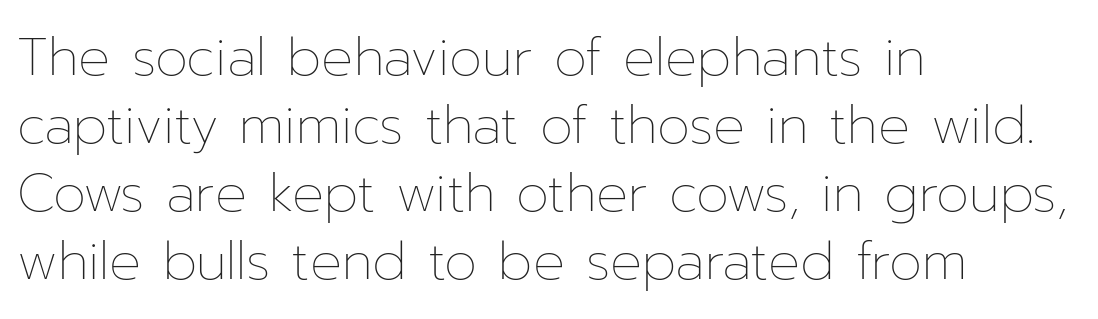
Q: Is the text bold? A: No.
Q: Is the text italic (slanted)? A: No, it is upright.
Q: Is the text underlined? A: No.
Q: How is the paragraph aligned? A: Left-aligned.
Q: Is the spacing between letters normal or unusually wide? A: Normal.
Q: Is the spacing between lines tight, normal or loose? A: Normal.
Q: Width (condensed, normal, or wide)? A: Normal.
Q: Stroke contrast? A: Low.
Q: x-height? A: Medium.
Q: Monospaced? A: No.
